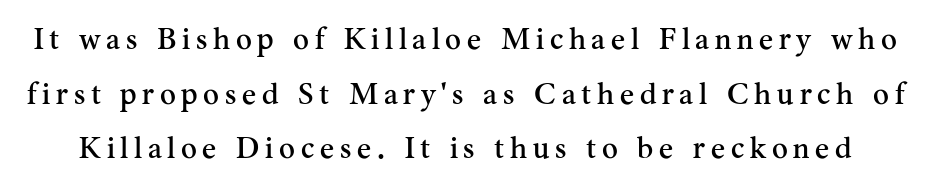
{"serif": "yes", "italic": "no", "width": "normal", "stroke_contrast": "medium", "x_height": "small", "monospaced": "no", "underline": "no", "line_spacing_ratio": 1.82, "glyph_px": 30}
